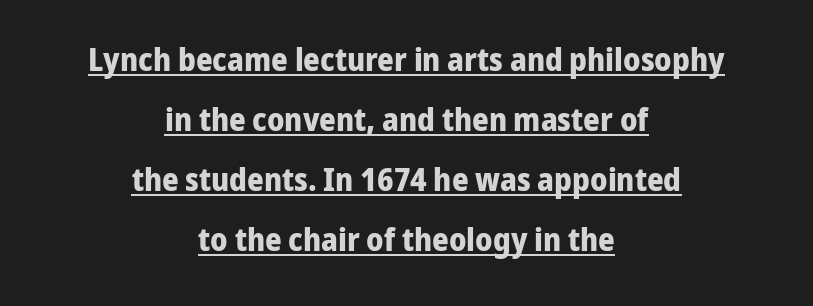
{"serif": "no", "italic": "no", "bold": "yes", "weight": "bold", "width": "normal", "stroke_contrast": "low", "x_height": "medium", "monospaced": "no", "underline": "yes", "align": "center", "line_spacing_ratio": 1.87, "letter_spacing": "normal", "letter_spacing_em": 0.0, "glyph_px": 32}
